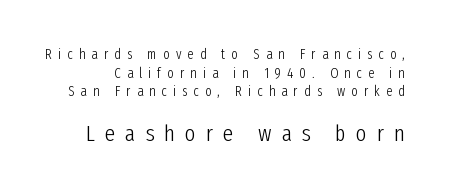
{"italic": "no", "bold": "no", "underline": "no", "line_spacing": "normal", "line_spacing_ratio": 1.33, "letter_spacing": "wide", "letter_spacing_em": 0.43, "larger_block": "second", "size_ratio": 1.64, "glyph_px": 23}
